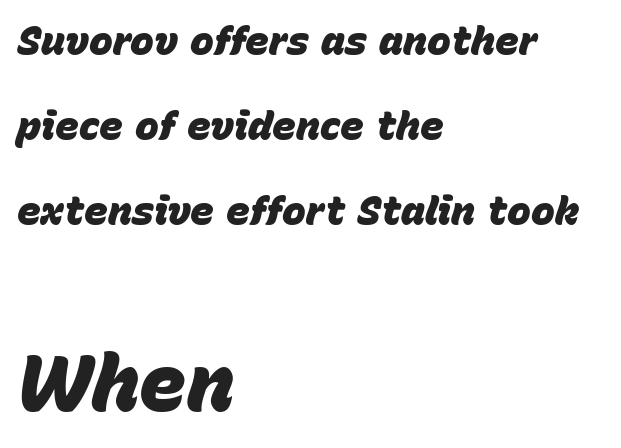
{"italic": "yes", "lean": "right", "slant_degrees": 15, "bold": "yes", "weight": "heavy", "width": "normal", "stroke_contrast": "low", "x_height": "large", "monospaced": "no", "underline": "no", "align": "left", "line_spacing": "loose", "line_spacing_ratio": 2.12, "letter_spacing": "normal", "letter_spacing_em": 0.0, "larger_block": "second", "size_ratio": 1.98, "glyph_px": 79}
